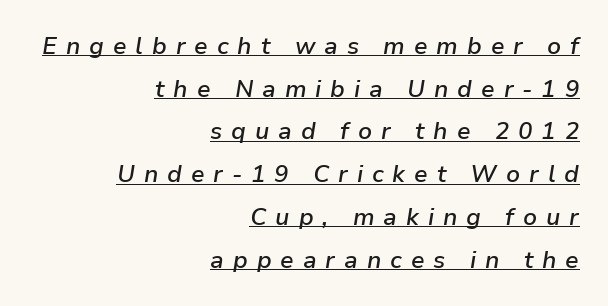
Q: Is the text bold? A: Semi-bold.
Q: Is the text italic (slanted)? A: Yes, it leans right by about 9 degrees.
Q: Is the text underlined? A: Yes.
Q: How is the paragraph aligned? A: Right-aligned.
Q: Is the spacing between letters normal or unusually wide? A: Unusually wide.
